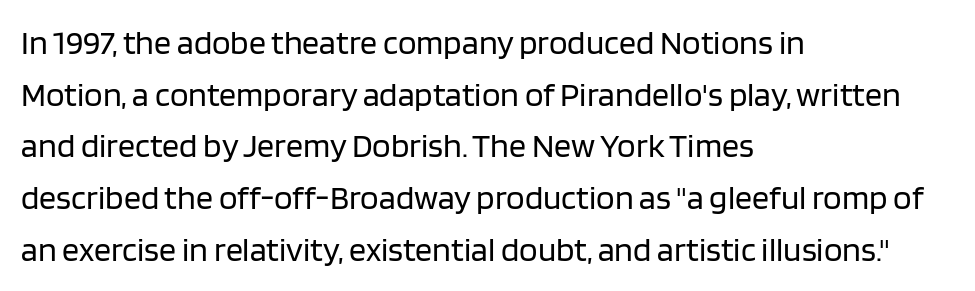
Q: Is the text bold? A: No.
Q: Is the text italic (slanted)? A: No, it is upright.
Q: Is the typeface a serif or a sans-serif typeface? A: Sans-serif.
Q: Is the text underlined? A: No.
Q: How is the paragraph aligned? A: Left-aligned.
Q: Is the spacing between letters normal or unusually wide? A: Normal.
Q: Is the spacing between lines tight, normal or loose? A: Normal.
Q: Width (condensed, normal, or wide)? A: Normal.
Q: Stroke contrast? A: Low.
Q: x-height? A: Large.
Q: Monospaced? A: No.
